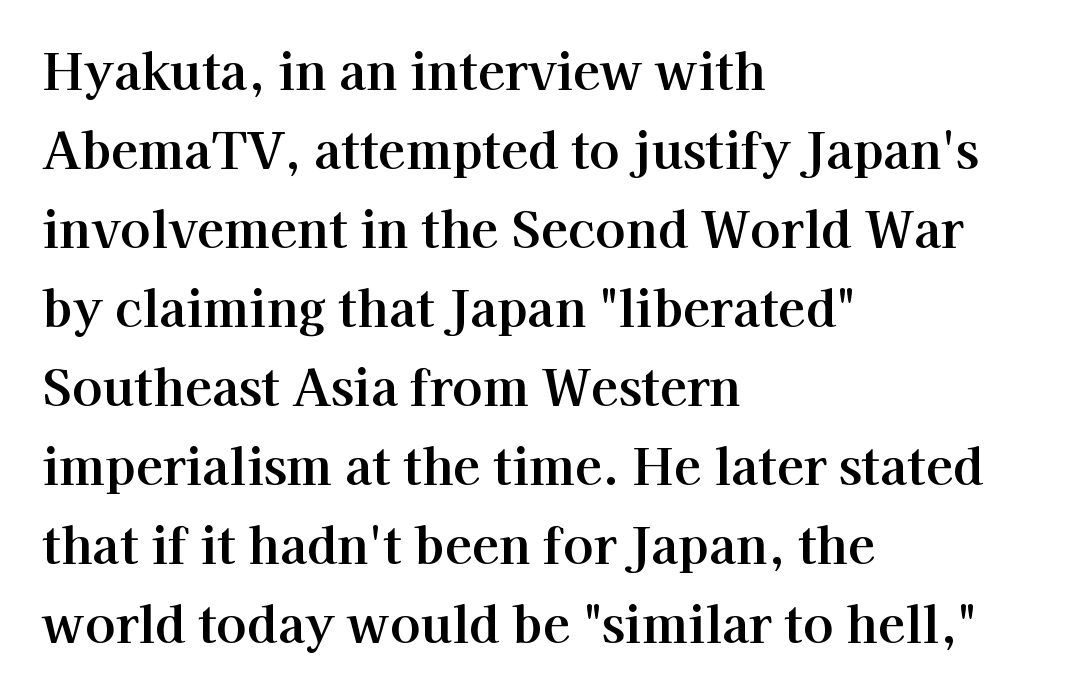
{"serif": "yes", "italic": "no", "width": "normal", "stroke_contrast": "high", "x_height": "medium", "monospaced": "no", "underline": "no", "align": "left", "line_spacing": "normal", "line_spacing_ratio": 1.58, "letter_spacing": "normal", "letter_spacing_em": 0.0, "glyph_px": 50}
